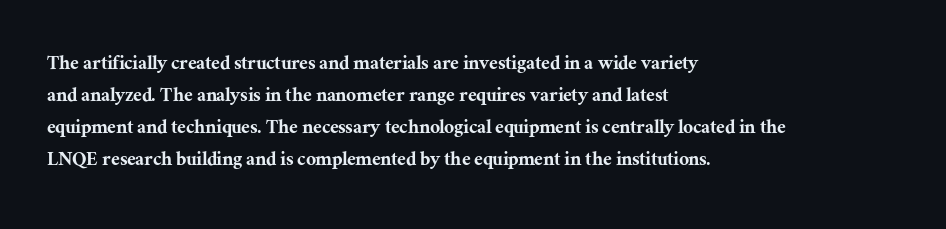
Q: Is the text italic (slanted)? A: No, it is upright.
Q: Is the text underlined? A: No.
Q: How is the paragraph aligned? A: Left-aligned.
Q: Is the spacing between letters normal or unusually wide? A: Normal.
Q: Is the spacing between lines tight, normal or loose? A: Normal.
